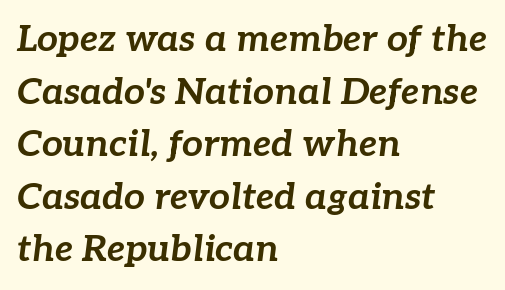
Character widths vary here, with narrow letters taking less room than wide ones. Unmarked baselines from the first word to the last. A normal amount of white space separates one row of letters from the next. The letterforms sit shoulder to shoulder at normal distance. The lettering tilts uniformly, giving the passage an italic look. Plenty of ink on the page — the face is bold.
